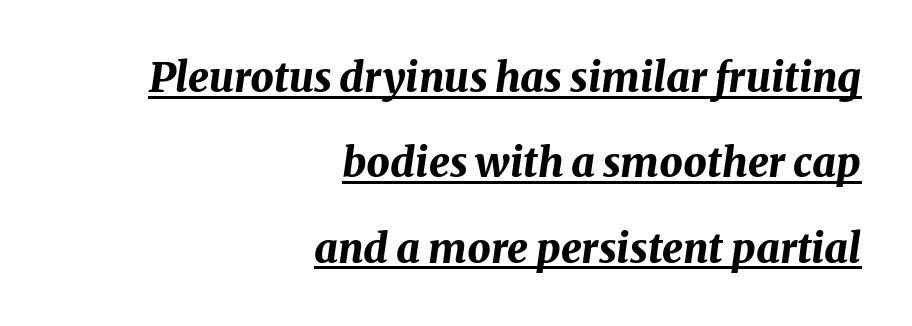
Q: Is the text bold? A: Yes.
Q: Is the text italic (slanted)? A: Yes, it leans right by about 8 degrees.
Q: Is the text underlined? A: Yes.
Q: How is the paragraph aligned? A: Right-aligned.
Q: Is the spacing between letters normal or unusually wide? A: Normal.
Q: Is the spacing between lines tight, normal or loose? A: Loose.
Q: Width (condensed, normal, or wide)? A: Normal.
Q: Stroke contrast? A: Medium.
Q: x-height? A: Medium.
Q: Monospaced? A: No.
